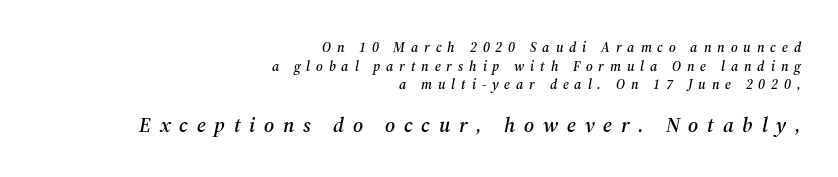
The image shows 21 px text type, italic (leaning right); set right-aligned, normal line spacing (1.33x), unusually wide letter spacing (+0.42 em), not underlined; the second (bottom) block is 1.5x larger.
